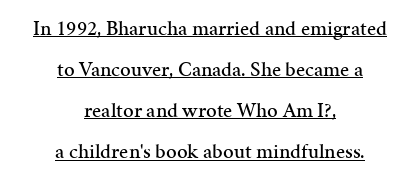
The image shows 21 px text type, upright; set centered, loose line spacing (1.96x), normal letter spacing, underlined.
